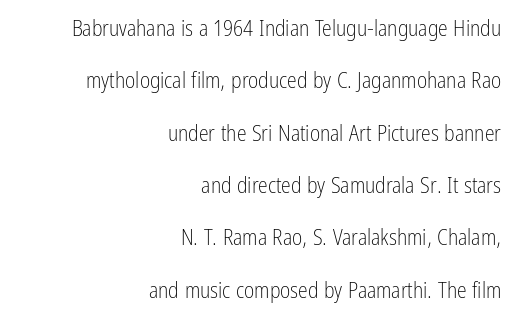
The image shows 22 px text type, upright; set right-aligned, loose line spacing (2.38x), normal letter spacing, not underlined.
